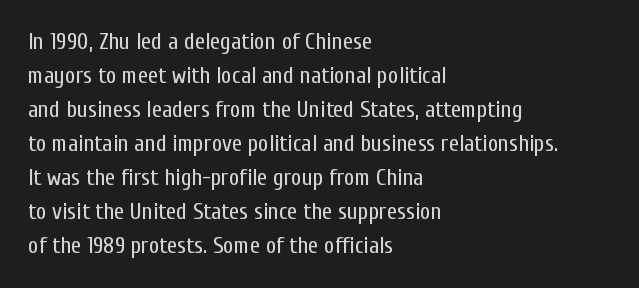
The type sits square on the baseline with zero lean. Stem width sits at or under what a default text font uses. Horizontally, the lines are justified to the leading edge only. This sample keeps an unexceptional amount of space between lines. The space beneath each line is pristine and unruled. There is no visible air inserted between adjacent glyphs.
